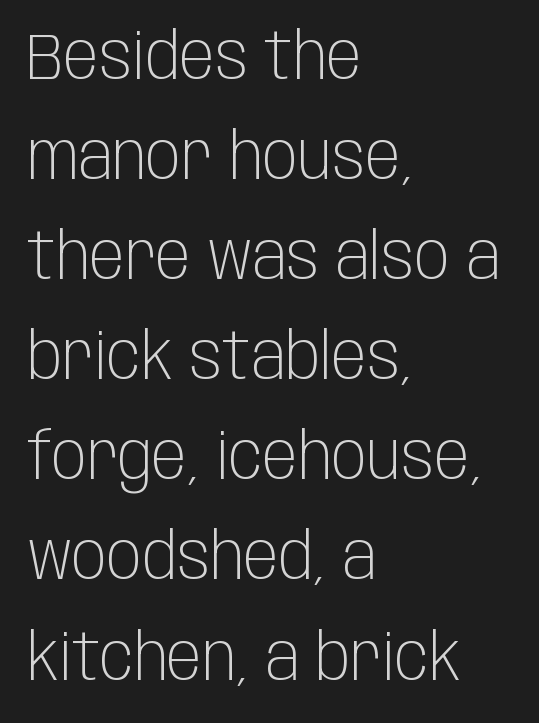
The image shows 65 px light, condensed sans-serif type, upright; set left-aligned, normal line spacing (1.54x), normal letter spacing, not underlined; low stroke contrast and a large x-height.
